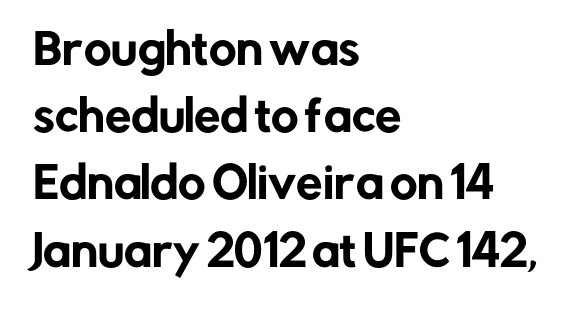
The image shows 42 px sans-serif type, upright; set left-aligned, normal line spacing (1.6x), normal letter spacing, not underlined; low stroke contrast and a medium x-height.
